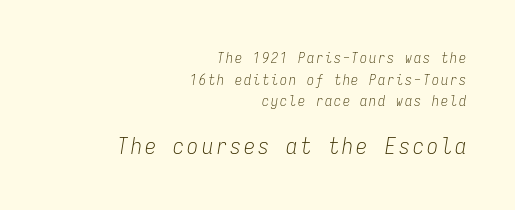
{"italic": "yes", "lean": "right", "slant_degrees": 9, "bold": "no", "underline": "no", "align": "right", "line_spacing": "normal", "line_spacing_ratio": 1.55, "larger_block": "second", "size_ratio": 1.57, "glyph_px": 22}
